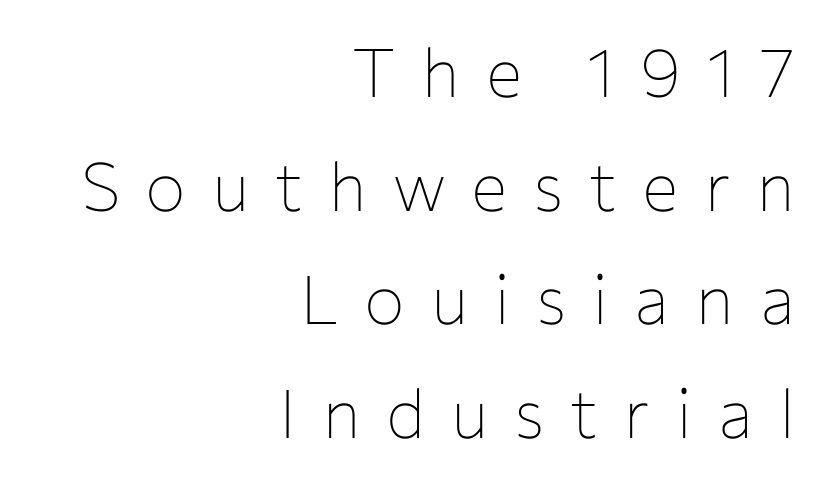
Quick note: interline space is typical. Look at the bottom of the vertical strokes: they stop flat, with no serifs. The letters are spread apart with noticeably loose tracking. Clear beneath every line of the passage. Character widths vary here, with narrow letters taking less room than wide ones.
